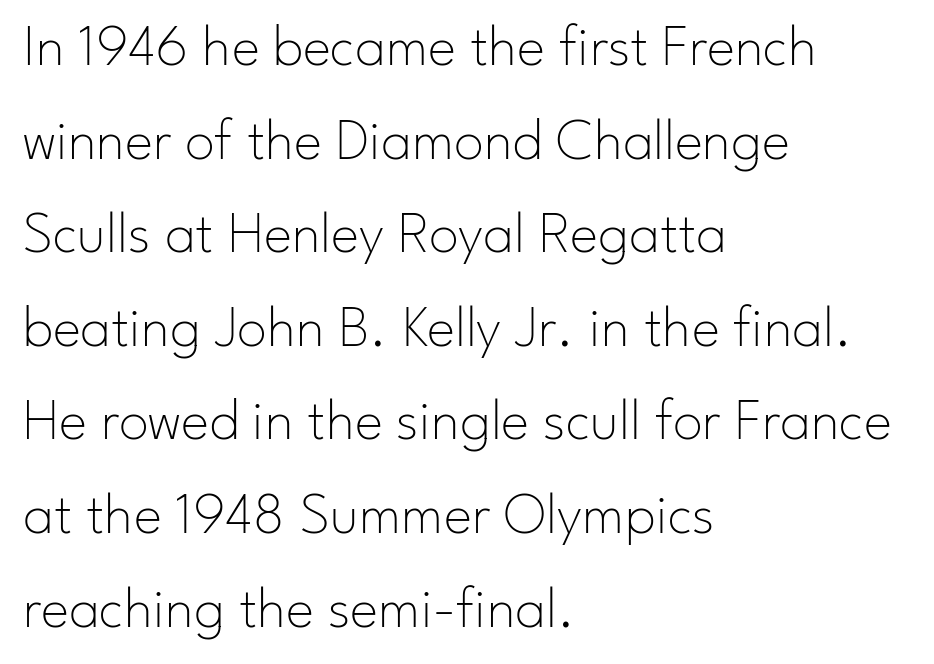
{"serif": "no", "italic": "no", "bold": "no", "weight": "thin", "width": "normal", "stroke_contrast": "low", "x_height": "small", "monospaced": "no", "underline": "no", "align": "left", "line_spacing": "normal", "line_spacing_ratio": 1.56, "letter_spacing": "normal", "letter_spacing_em": 0.0, "glyph_px": 60}
